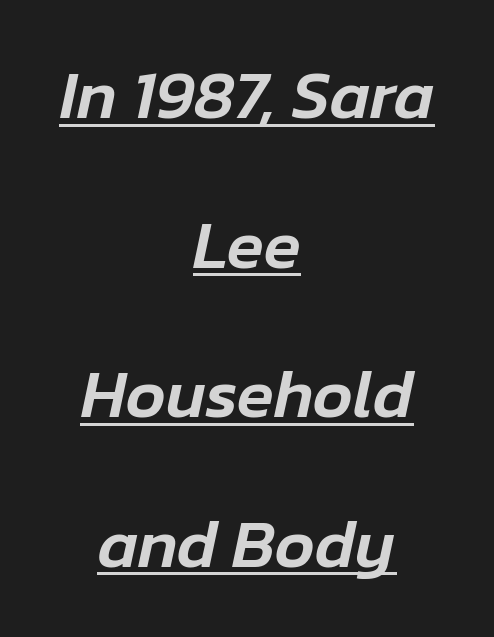
Q: Is the text italic (slanted)? A: Yes, it leans right by about 12 degrees.
Q: Is the text underlined? A: Yes.
Q: How is the paragraph aligned? A: Centered.
Q: Is the spacing between letters normal or unusually wide? A: Normal.
Q: Is the spacing between lines tight, normal or loose? A: Loose.
Q: Width (condensed, normal, or wide)? A: Normal.
Q: Stroke contrast? A: Low.
Q: x-height? A: Medium.
Q: Monospaced? A: No.
